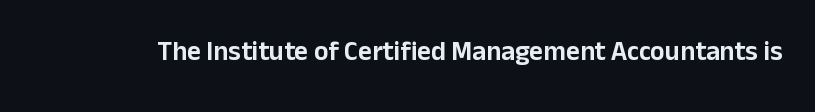
Q: Is the text italic (slanted)? A: No, it is upright.
Q: Is the text underlined? A: No.
Q: Is the spacing between letters normal or unusually wide? A: Normal.
